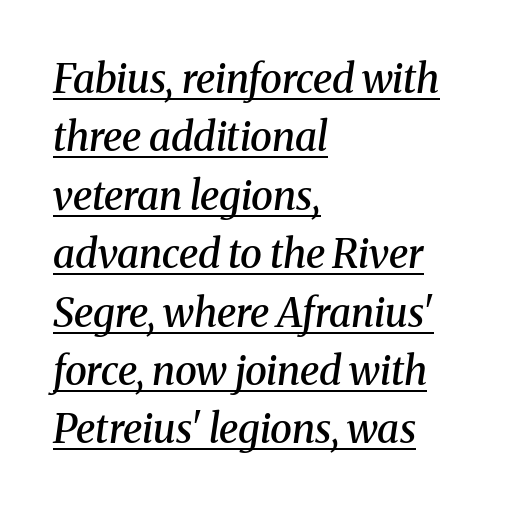
Q: Is the text bold? A: Semi-bold.
Q: Is the text italic (slanted)? A: Yes, it leans right by about 8 degrees.
Q: Is the typeface a serif or a sans-serif typeface? A: Serif.
Q: Is the text underlined? A: Yes.
Q: How is the paragraph aligned? A: Left-aligned.
Q: Is the spacing between letters normal or unusually wide? A: Normal.
Q: Is the spacing between lines tight, normal or loose? A: Normal.
Q: Width (condensed, normal, or wide)? A: Normal.
Q: Stroke contrast? A: Medium.
Q: x-height? A: Medium.
Q: Monospaced? A: No.
